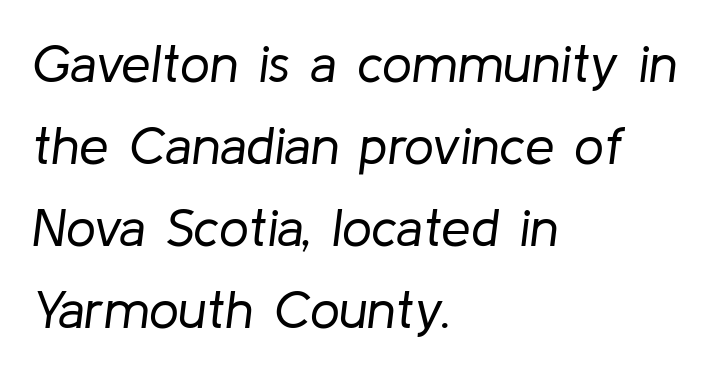
The image shows 53 px regular-weight type, italic (leaning right); set left-aligned, normal line spacing (1.55x), normal letter spacing, not underlined; low stroke contrast and a medium x-height.
